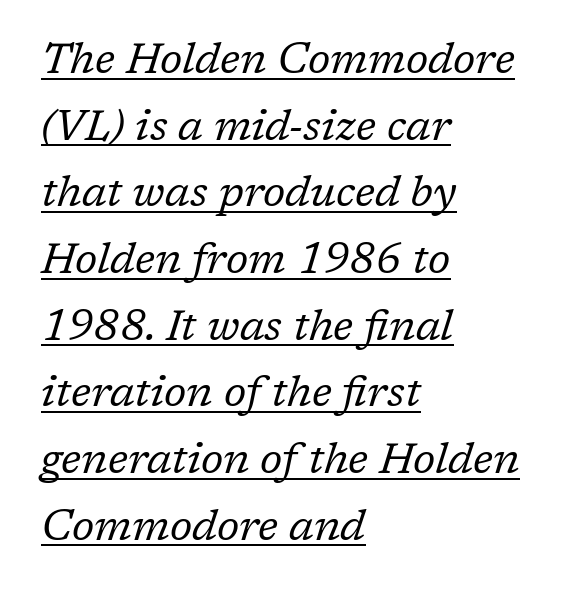
Q: Is the text bold? A: No.
Q: Is the text italic (slanted)? A: Yes, it leans right by about 17 degrees.
Q: Is the typeface a serif or a sans-serif typeface? A: Serif.
Q: Is the text underlined? A: Yes.
Q: How is the paragraph aligned? A: Left-aligned.
Q: Is the spacing between letters normal or unusually wide? A: Normal.
Q: Is the spacing between lines tight, normal or loose? A: Normal.
Q: Width (condensed, normal, or wide)? A: Normal.
Q: Stroke contrast? A: Low.
Q: x-height? A: Medium.
Q: Monospaced? A: No.
